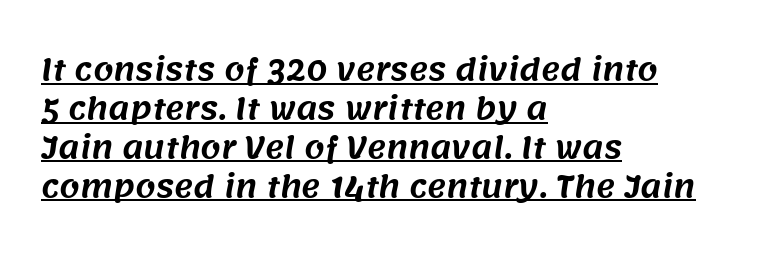
{"serif": "no", "width": "normal", "stroke_contrast": "medium", "x_height": "large", "monospaced": "no", "underline": "yes", "align": "left", "line_spacing": "normal", "line_spacing_ratio": 1.34, "letter_spacing": "normal", "letter_spacing_em": 0.0, "glyph_px": 29}
